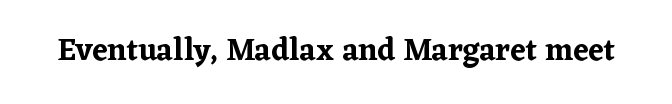
{"serif": "yes", "italic": "no", "width": "normal", "stroke_contrast": "low", "x_height": "medium", "monospaced": "no", "underline": "no", "letter_spacing": "normal", "letter_spacing_em": 0.0, "glyph_px": 31}
